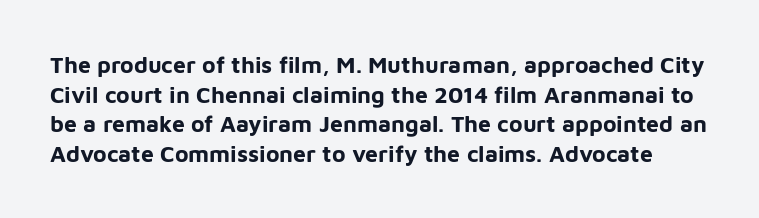
Anything drawn beneath the words? Only blank space. These lines were composed using upright roman letters. In terms of weight, the rendering is a true, heavy bold. Honestly, the row spacing looks completely unremarkable. The gaps between neighbouring characters are ordinary and unremarkable.
